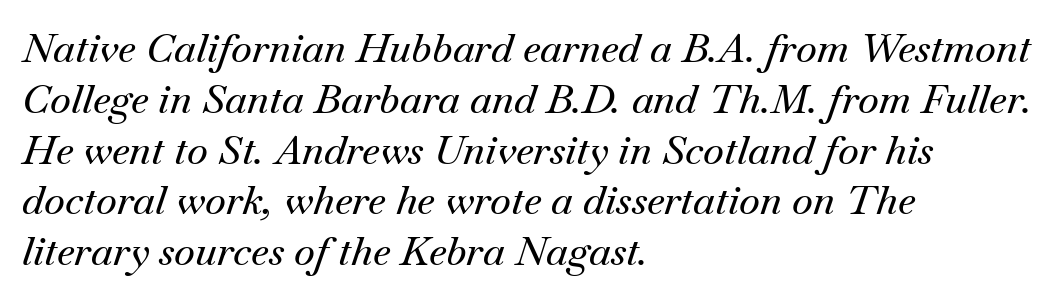
Q: Is the text italic (slanted)? A: Yes, it leans right by about 18 degrees.
Q: Is the typeface a serif or a sans-serif typeface? A: Serif.
Q: Is the text underlined? A: No.
Q: How is the paragraph aligned? A: Left-aligned.
Q: Is the spacing between letters normal or unusually wide? A: Normal.
Q: Is the spacing between lines tight, normal or loose? A: Normal.
Q: Width (condensed, normal, or wide)? A: Normal.
Q: Stroke contrast? A: Medium.
Q: x-height? A: Small.
Q: Monospaced? A: No.
